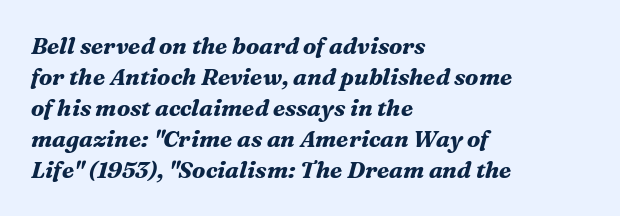
Q: Is the text bold? A: Yes.
Q: Is the text italic (slanted)? A: Yes, it leans right by about 16 degrees.
Q: Is the text underlined? A: No.
Q: How is the paragraph aligned? A: Left-aligned.
Q: Is the spacing between letters normal or unusually wide? A: Normal.
Q: Is the spacing between lines tight, normal or loose? A: Normal.
